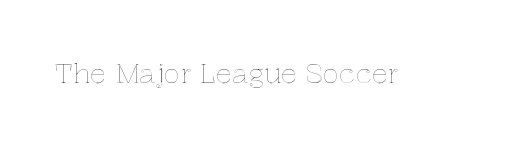
Q: Is the text italic (slanted)? A: No, it is upright.
Q: Is the text underlined? A: No.
Q: Is the spacing between letters normal or unusually wide? A: Normal.
